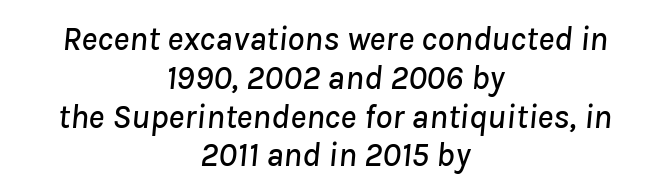
{"italic": "yes", "lean": "right", "slant_degrees": 8, "width": "normal", "stroke_contrast": "low", "x_height": "medium", "monospaced": "no", "underline": "no", "align": "center", "line_spacing": "tight", "line_spacing_ratio": 1.14, "letter_spacing": "normal", "letter_spacing_em": 0.0, "glyph_px": 34}
